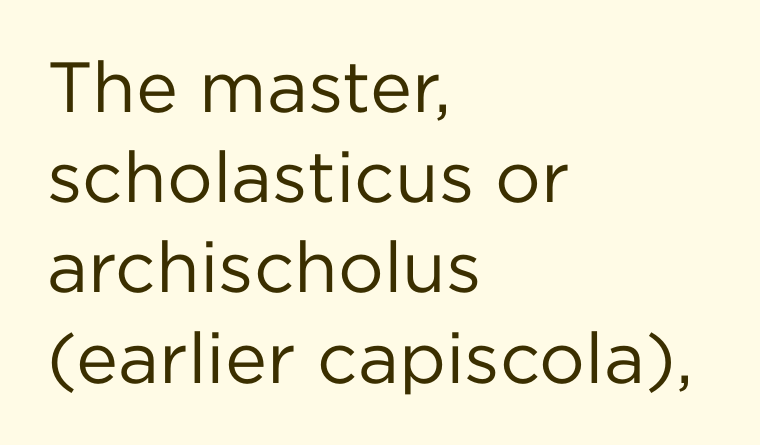
You could not count columns in this text — the font is proportionally spaced. Nothing sits at the stroke ends, so this counts as sans-serif. The designer left line spacing at the default. A light-to-regular cut is what we see here. Ordinary non-slanted type is in use. Check the space under the baseline: it is left empty.
